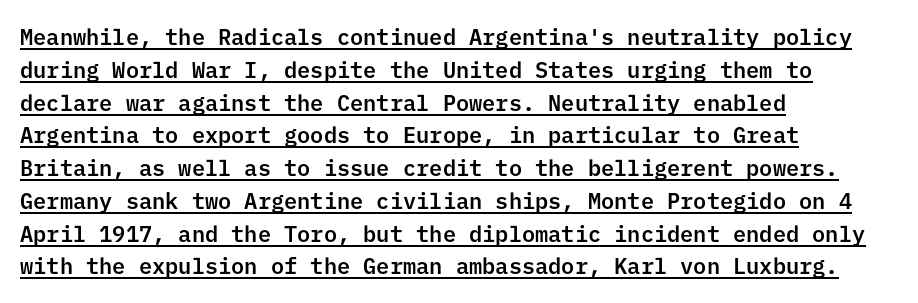
Q: Is the text italic (slanted)? A: No, it is upright.
Q: Is the text underlined? A: Yes.
Q: How is the paragraph aligned? A: Left-aligned.
Q: Is the spacing between letters normal or unusually wide? A: Normal.
Q: Is the spacing between lines tight, normal or loose? A: Normal.
